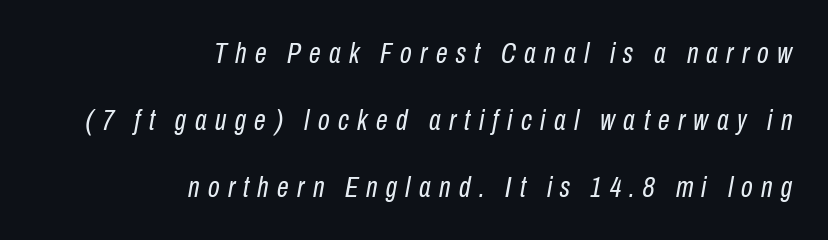
{"italic": "yes", "lean": "right", "slant_degrees": 10, "bold": "no", "weight": "regular", "width": "condensed", "stroke_contrast": "low", "x_height": "medium", "monospaced": "no", "underline": "no", "align": "right", "line_spacing": "loose", "line_spacing_ratio": 2.23, "letter_spacing": "wide", "letter_spacing_em": 0.28, "glyph_px": 30}
